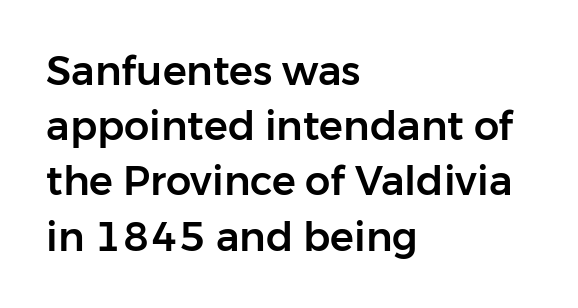
Q: Is the text italic (slanted)? A: No, it is upright.
Q: Is the typeface a serif or a sans-serif typeface? A: Sans-serif.
Q: Is the text underlined? A: No.
Q: How is the paragraph aligned? A: Left-aligned.
Q: Is the spacing between letters normal or unusually wide? A: Normal.
Q: Is the spacing between lines tight, normal or loose? A: Normal.
Q: Width (condensed, normal, or wide)? A: Normal.
Q: Stroke contrast? A: Low.
Q: x-height? A: Medium.
Q: Monospaced? A: No.
